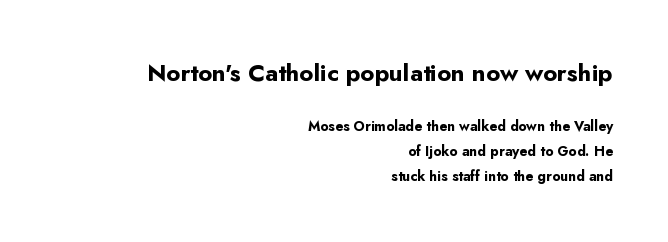
The image shows 24 px bold type, upright; set right-aligned, line spacing 1.76x, normal letter spacing, not underlined; the first (top) block is 1.71x larger.
